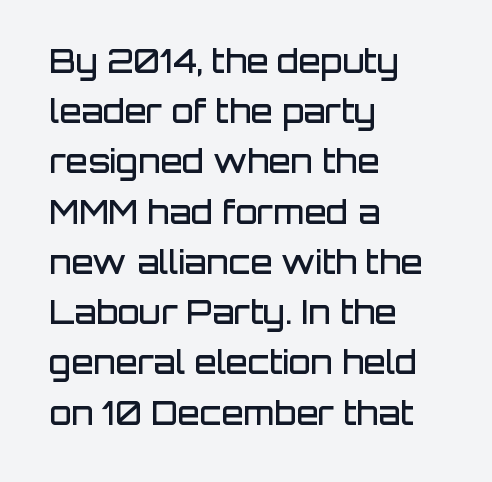
As a designer I'd log this as weight 600, semibold. The face used here is proportionally spaced, like ordinary book or web type. Short note: letters normally spaced. You can tell from the bare stems that sans-serif type was used. Horizontal bands of white between lines are of average thickness.
